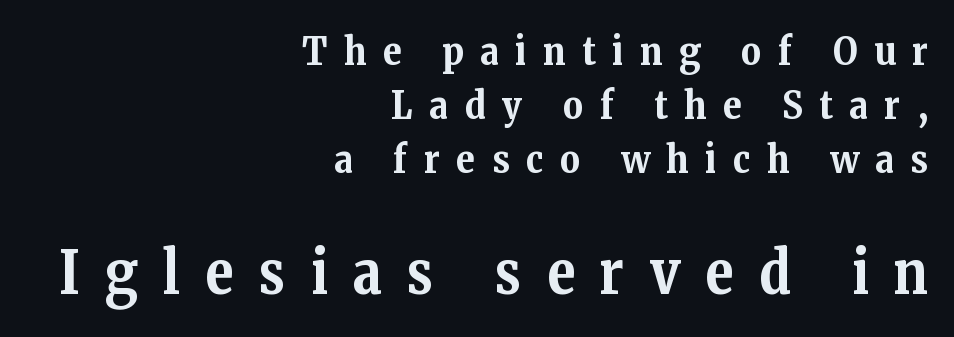
{"serif": "yes", "italic": "no", "bold": "yes", "weight": "bold", "width": "normal", "stroke_contrast": "medium", "x_height": "medium", "monospaced": "no", "underline": "no", "align": "right", "line_spacing": "normal", "line_spacing_ratio": 1.38, "letter_spacing": "wide", "letter_spacing_em": 0.43, "larger_block": "second", "size_ratio": 1.51, "glyph_px": 59}
